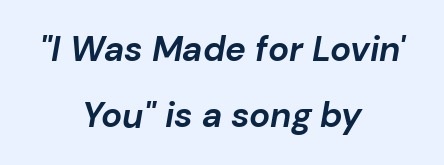
Q: Is the text bold? A: Yes.
Q: Is the text italic (slanted)? A: Yes, it leans right by about 10 degrees.
Q: Is the text underlined? A: No.
Q: How is the paragraph aligned? A: Centered.
Q: Is the spacing between letters normal or unusually wide? A: Normal.
Q: Width (condensed, normal, or wide)? A: Normal.
Q: Stroke contrast? A: Low.
Q: x-height? A: Medium.
Q: Monospaced? A: No.
